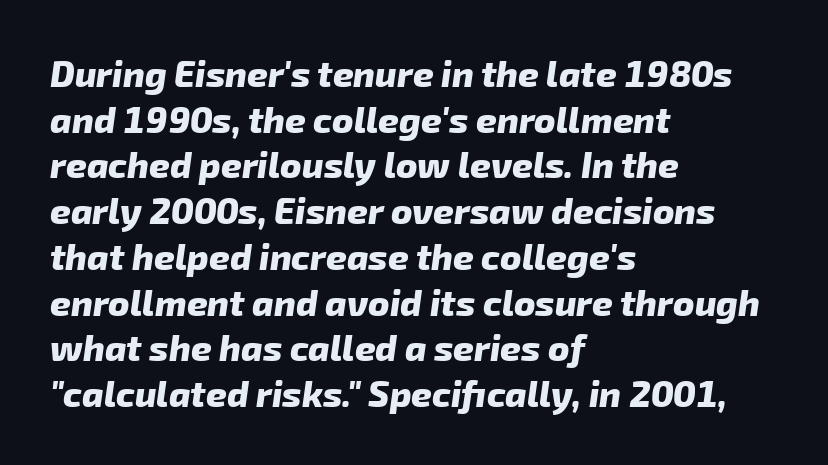
Check under the words: just untouched page. Nobody touched the tracking dial on this one. The glyphs have the mass of a bold cut. Compared with a centered layout, this one pins lines to the left instead. The leading is moderate, giving the passage an even texture. This rendering employs a face without finishing strokes, i.e., a sans-serif.
